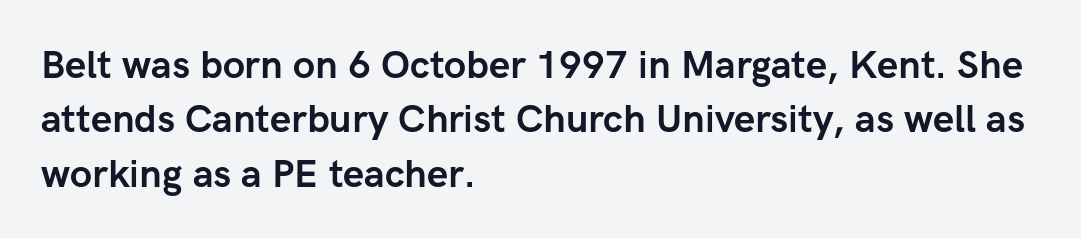
The image shows 38 px semibold sans-serif type, upright; set left-aligned, normal line spacing (1.43x), normal letter spacing, not underlined; low stroke contrast and a medium x-height.
